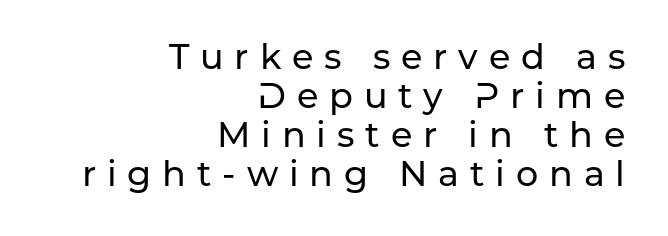
You could not count columns in this text — the font is proportionally spaced. Clear beneath every line of the passage. Line endings align vertically; line beginnings do not. To sum up the face: it is a sans, with no serifs. The letters stand straight up with perfectly vertical stems.
